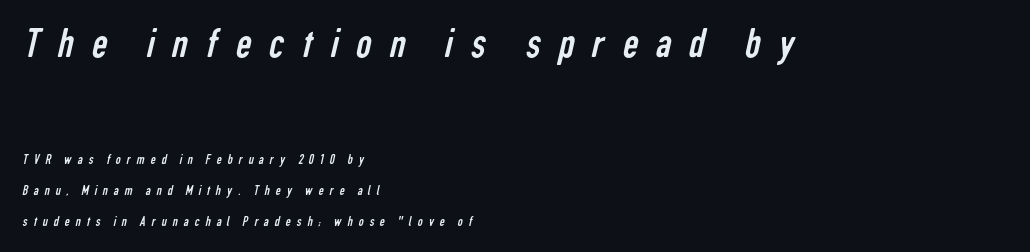
{"serif": "no", "bold": "no", "weight": "regular", "width": "condensed", "stroke_contrast": "low", "x_height": "medium", "monospaced": "no", "underline": "no", "align": "left", "line_spacing": "loose", "line_spacing_ratio": 2.22, "letter_spacing": "wide", "letter_spacing_em": 0.42, "larger_block": "first", "size_ratio": 3.07, "glyph_px": 43}
